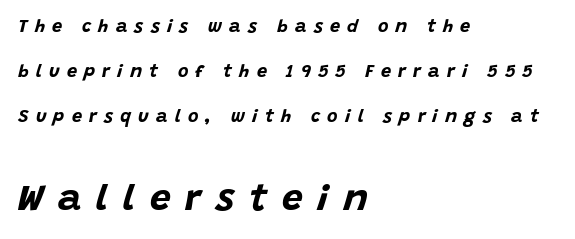
{"italic": "yes", "lean": "right", "slant_degrees": 15, "bold": "yes", "weight": "bold", "width": "normal", "stroke_contrast": "low", "x_height": "large", "monospaced": "no", "underline": "no", "align": "left", "line_spacing": "loose", "line_spacing_ratio": 2.49, "letter_spacing": "wide", "letter_spacing_em": 0.4, "larger_block": "second", "size_ratio": 2.06, "glyph_px": 37}
